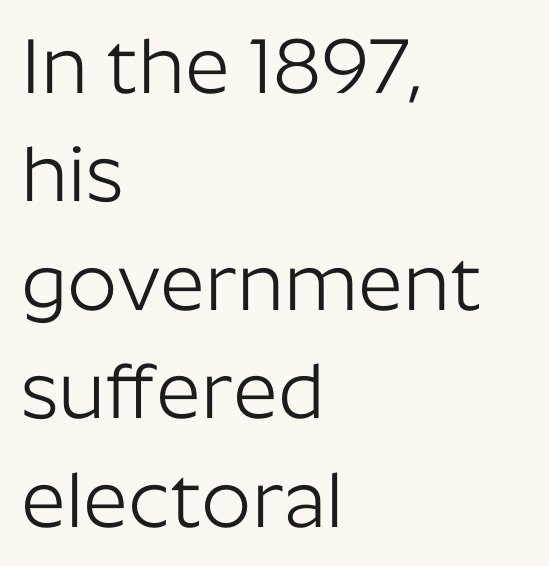
{"serif": "no", "italic": "no", "bold": "no", "weight": "light", "width": "normal", "stroke_contrast": "low", "x_height": "medium", "monospaced": "no", "underline": "no", "align": "left", "line_spacing": "normal", "line_spacing_ratio": 1.39, "letter_spacing": "normal", "letter_spacing_em": 0.0, "glyph_px": 78}
